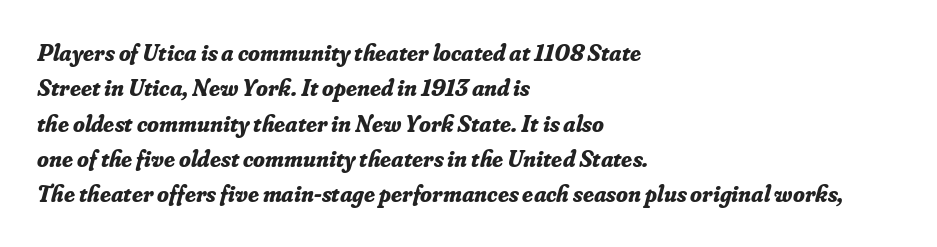
Q: Is the text bold? A: Yes.
Q: Is the text italic (slanted)? A: Yes, it leans right by about 16 degrees.
Q: Is the text underlined? A: No.
Q: How is the paragraph aligned? A: Left-aligned.
Q: Is the spacing between letters normal or unusually wide? A: Normal.
Q: Is the spacing between lines tight, normal or loose? A: Normal.
